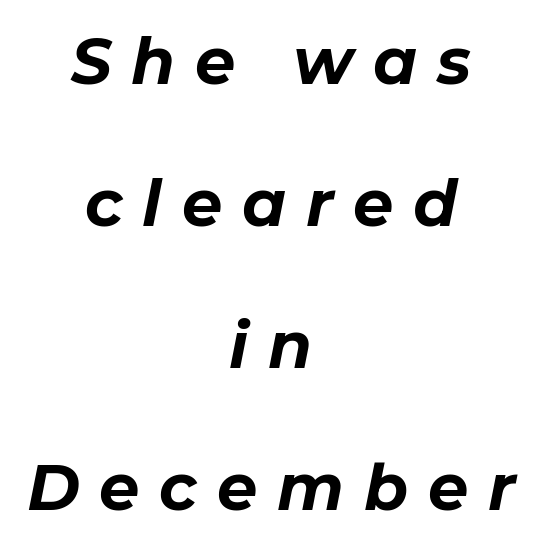
Do the characters align in a grid? No, the font is proportional. Notice how the passage keeps no hard edge, just a central spine. Quick note: italic. The baseline area is clear. Successive baselines arrive slowly, with a big drop between each.
